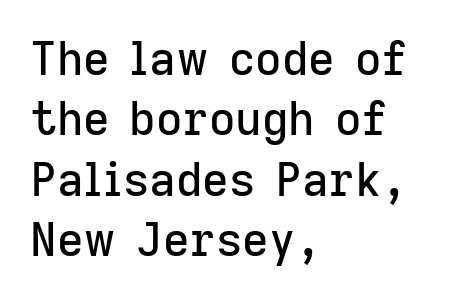
{"serif": "no", "italic": "no", "width": "normal", "stroke_contrast": "low", "x_height": "medium", "monospaced": "no", "underline": "no", "align": "left", "line_spacing": "normal", "line_spacing_ratio": 1.31, "letter_spacing": "normal", "letter_spacing_em": 0.0, "glyph_px": 46}
